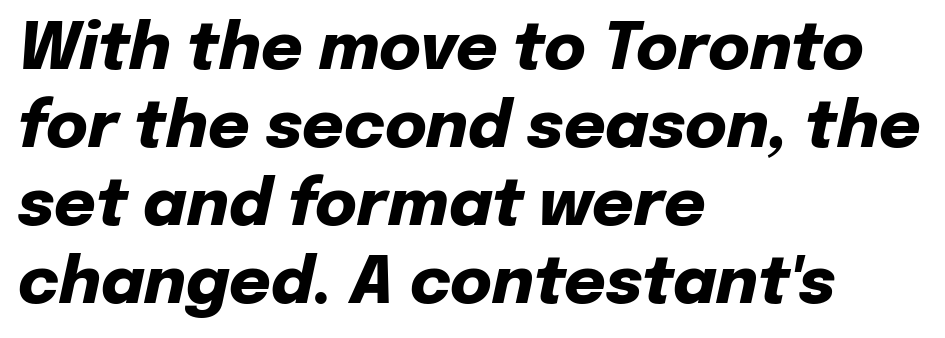
Q: Is the text bold? A: Yes.
Q: Is the text italic (slanted)? A: Yes, it leans right by about 12 degrees.
Q: Is the text underlined? A: No.
Q: How is the paragraph aligned? A: Left-aligned.
Q: Is the spacing between letters normal or unusually wide? A: Normal.
Q: Width (condensed, normal, or wide)? A: Normal.
Q: Stroke contrast? A: Low.
Q: x-height? A: Medium.
Q: Monospaced? A: No.
